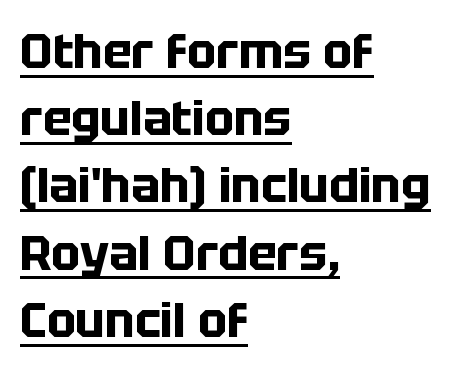
The image shows 48 px bold sans-serif type, upright; set left-aligned, normal line spacing (1.4x), normal letter spacing, underlined; low stroke contrast and a large x-height.
